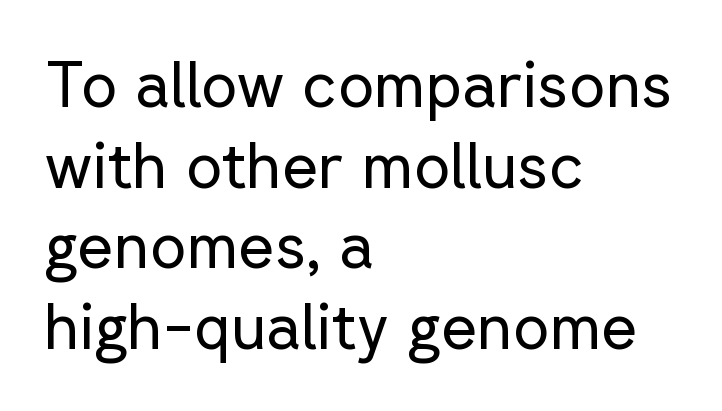
{"serif": "no", "italic": "no", "bold": "no", "weight": "regular", "width": "normal", "stroke_contrast": "low", "x_height": "medium", "monospaced": "no", "underline": "no", "align": "left", "line_spacing": "normal", "line_spacing_ratio": 1.28, "letter_spacing": "normal", "letter_spacing_em": 0.0, "glyph_px": 63}
